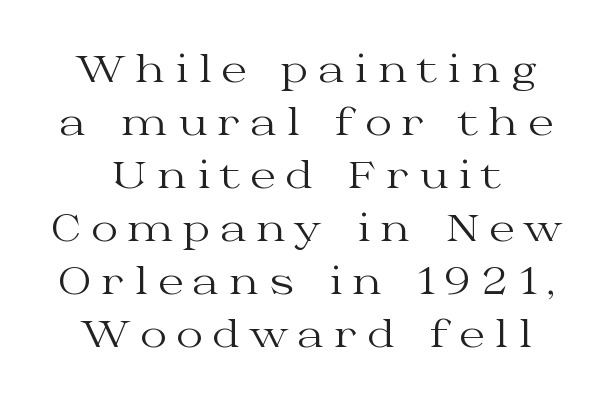
Weight class: somewhere from thin through regular. Summary of vertical rhythm: regular, with standard interline spacing. The letters are spread apart with noticeably loose tracking. Think of a printed novel: that variable character pitch is what you see here. A clean baseline with only descenders dipping below it.
